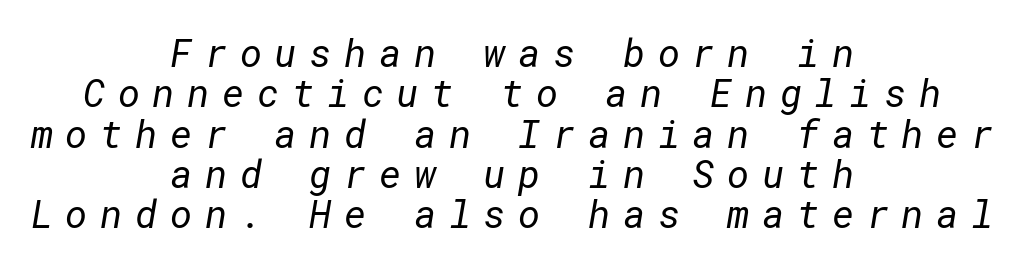
The image shows 38 px regular-weight sans-serif type; set centered, tight line spacing (1.06x), unusually wide letter spacing (+0.33 em), not underlined; low stroke contrast and a medium x-height.
